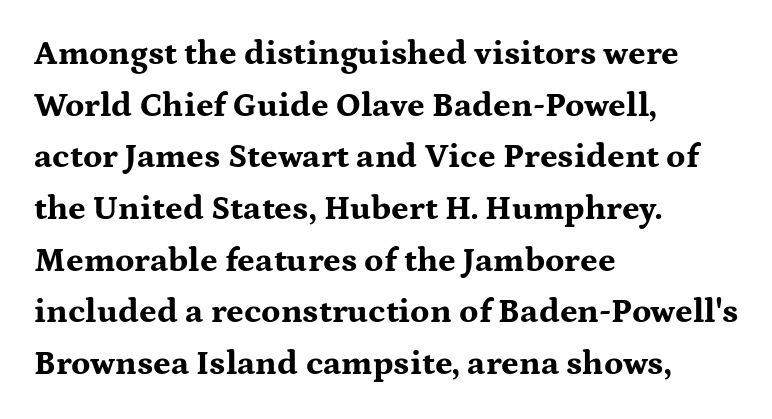
Q: Is the text bold? A: Yes.
Q: Is the text italic (slanted)? A: No, it is upright.
Q: Is the typeface a serif or a sans-serif typeface? A: Serif.
Q: Is the text underlined? A: No.
Q: How is the paragraph aligned? A: Left-aligned.
Q: Is the spacing between letters normal or unusually wide? A: Normal.
Q: Is the spacing between lines tight, normal or loose? A: Normal.
Q: Width (condensed, normal, or wide)? A: Wide.
Q: Stroke contrast? A: Medium.
Q: x-height? A: Medium.
Q: Monospaced? A: No.
